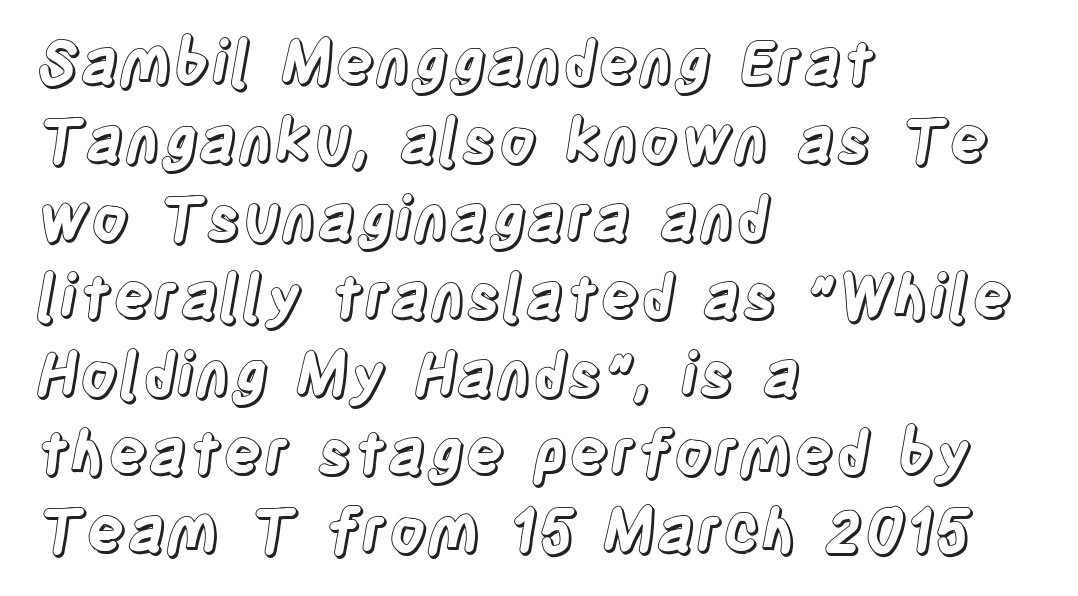
Q: Is the text italic (slanted)? A: Yes.
Q: Is the text underlined? A: No.
Q: How is the paragraph aligned? A: Left-aligned.
Q: Is the spacing between letters normal or unusually wide? A: Normal.
Q: Is the spacing between lines tight, normal or loose? A: Normal.
Q: Width (condensed, normal, or wide)? A: Condensed.
Q: x-height? A: Large.
Q: Monospaced? A: No.
